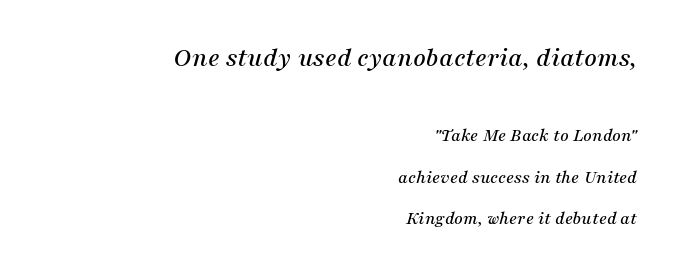
Q: Is the text italic (slanted)? A: Yes, it leans right by about 16 degrees.
Q: Is the typeface a serif or a sans-serif typeface? A: Serif.
Q: Is the text underlined? A: No.
Q: How is the paragraph aligned? A: Right-aligned.
Q: Is the spacing between letters normal or unusually wide? A: Normal.
Q: Is the spacing between lines tight, normal or loose? A: Loose.
Q: Which block of text is set in a larger size, the first (top) or the second (bottom)? A: The first (top) one.
Q: Width (condensed, normal, or wide)? A: Normal.
Q: Stroke contrast? A: Medium.
Q: x-height? A: Medium.
Q: Monospaced? A: No.
